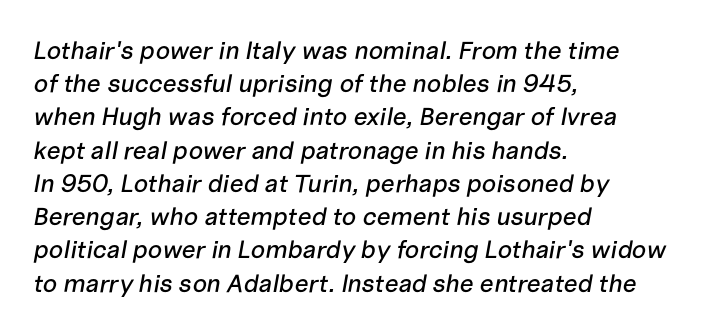
{"italic": "yes", "lean": "right", "slant_degrees": 10, "underline": "no", "align": "left", "line_spacing": "normal", "line_spacing_ratio": 1.33, "letter_spacing": "normal", "letter_spacing_em": 0.0, "glyph_px": 25}
